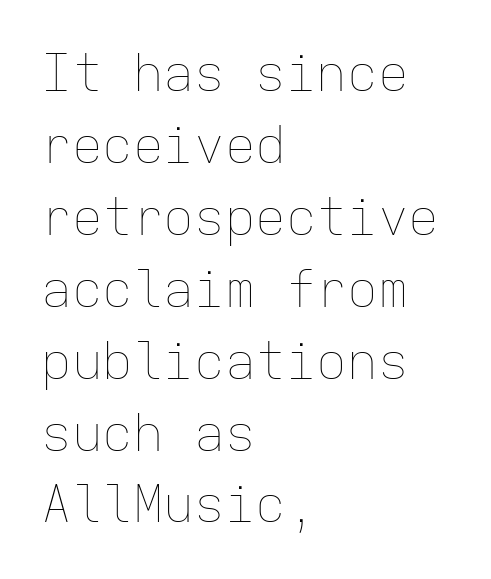
Q: Is the text bold? A: No.
Q: Is the text italic (slanted)? A: No, it is upright.
Q: Is the text underlined? A: No.
Q: How is the paragraph aligned? A: Left-aligned.
Q: Is the spacing between letters normal or unusually wide? A: Normal.
Q: Is the spacing between lines tight, normal or loose? A: Normal.
Q: Width (condensed, normal, or wide)? A: Normal.
Q: Stroke contrast? A: Low.
Q: x-height? A: Medium.
Q: Monospaced? A: Yes.
